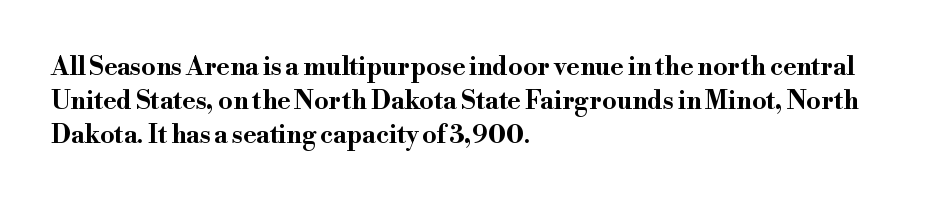
{"italic": "no", "bold": "yes", "underline": "no", "align": "left", "line_spacing": "normal", "line_spacing_ratio": 1.37, "letter_spacing": "normal", "letter_spacing_em": 0.0, "glyph_px": 25}
